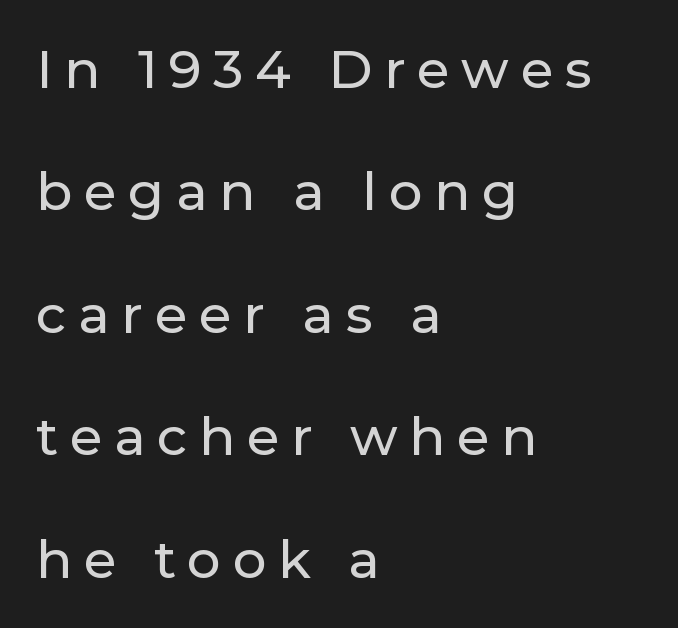
Varying glyph widths throughout — classic text-font behaviour. The space directly below the letters is spotless. Which margin do the lines hug? The left one — the right edge is uneven. The letterforms stand isolated, each surrounded by extra space. This is sans-serif lettering, the kind often seen on screens and signage. Every character sits straight up, as roman type does.
